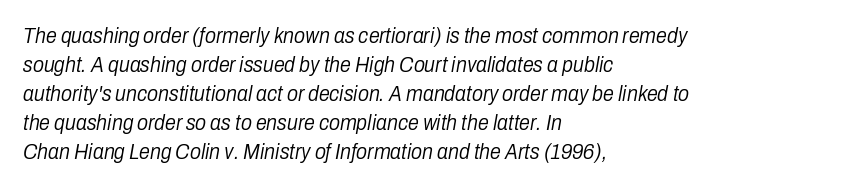
Clear beneath every line of the passage. You can tell it's italic because the verticals aren't actually vertical. Whoever set this chose a conventional vertical rhythm. The typeface has the unassuming heft of standard copy or less. Casual observation: everything's shoved over to the left. Glyph-to-glyph distance matches everyday printed text.
